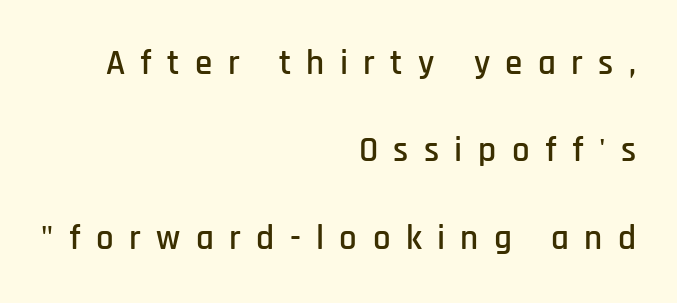
The image shows 35 px condensed sans-serif type, upright; set right-aligned, loose line spacing (2.5x), unusually wide letter spacing (+0.44 em), not underlined; low stroke contrast and a large x-height.
